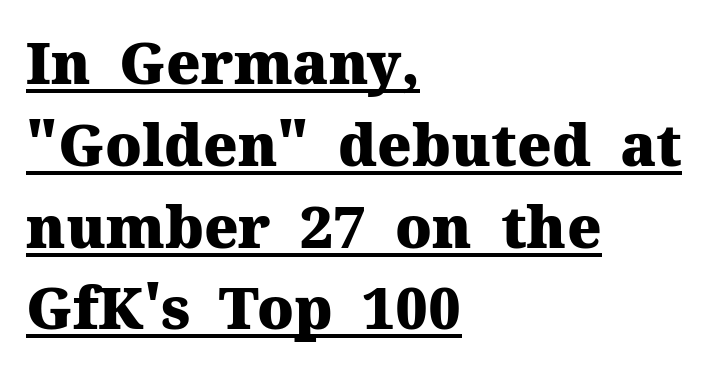
Honestly, the underline is the first thing you notice here. Does the weight exceed regular? Yes, all the way to bold. How are the letters spaced? Ordinarily, with no added tracking. Note the varied advance widths — an 'i' is clearly narrower than an 'm'. Serif or sans? Serif — the stroke terminals have little feet. Layout note: lines flush left.
